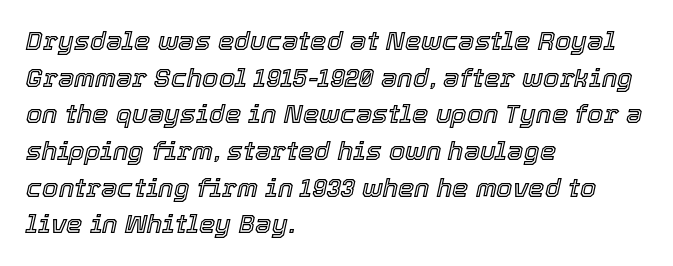
The image shows 26 px text type, italic (leaning right); set left-aligned, normal line spacing (1.41x), normal letter spacing, not underlined.
